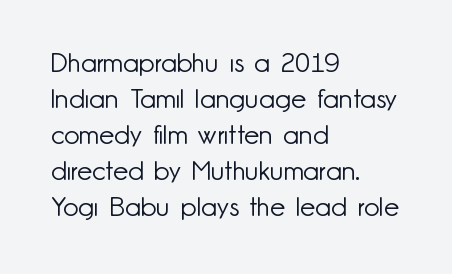
{"italic": "no", "bold": "no", "underline": "no", "align": "left", "line_spacing": "normal", "line_spacing_ratio": 1.33, "letter_spacing": "normal", "letter_spacing_em": 0.0, "glyph_px": 27}
